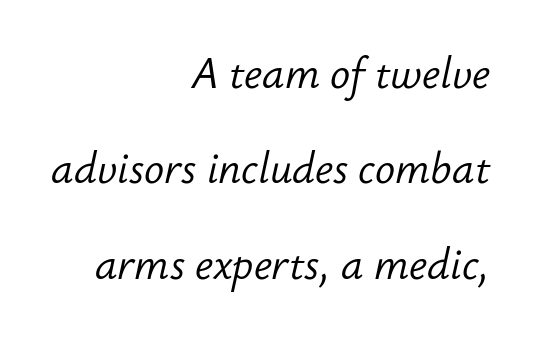
Q: Is the text bold? A: No.
Q: Is the text italic (slanted)? A: Yes, it leans right by about 12 degrees.
Q: Is the text underlined? A: No.
Q: How is the paragraph aligned? A: Right-aligned.
Q: Is the spacing between letters normal or unusually wide? A: Normal.
Q: Is the spacing between lines tight, normal or loose? A: Loose.
Q: Width (condensed, normal, or wide)? A: Normal.
Q: Stroke contrast? A: Low.
Q: x-height? A: Small.
Q: Monospaced? A: No.
